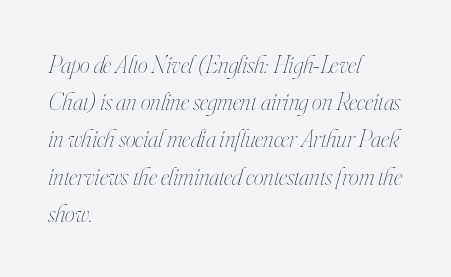
Q: Is the text bold? A: No.
Q: Is the text italic (slanted)? A: Yes, it leans right by about 16 degrees.
Q: Is the text underlined? A: No.
Q: How is the paragraph aligned? A: Left-aligned.
Q: Is the spacing between letters normal or unusually wide? A: Normal.
Q: Is the spacing between lines tight, normal or loose? A: Normal.
